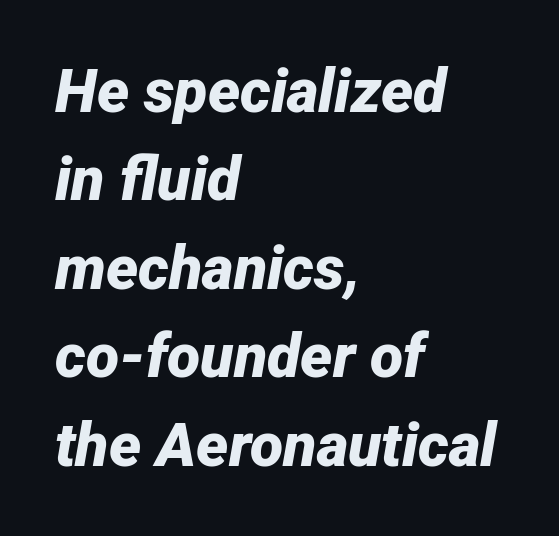
{"italic": "yes", "lean": "right", "slant_degrees": 12, "bold": "yes", "weight": "bold", "width": "normal", "stroke_contrast": "low", "x_height": "medium", "monospaced": "no", "underline": "no", "align": "left", "line_spacing": "normal", "line_spacing_ratio": 1.45, "letter_spacing": "normal", "letter_spacing_em": 0.0, "glyph_px": 61}
